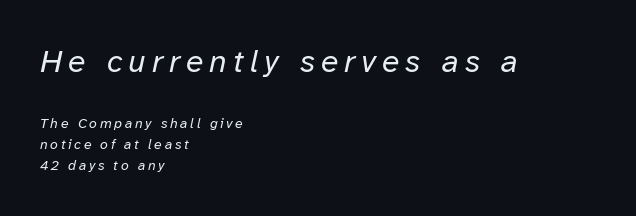
The image shows 32 px regular-weight type, italic (leaning right); set left-aligned, normal line spacing (1.51x), not underlined; the first (top) block is 2.29x larger; low stroke contrast and a medium x-height.
